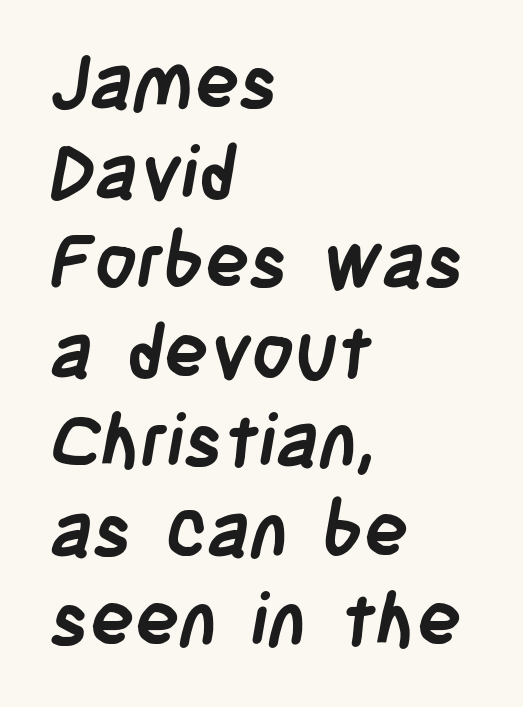
The gaps between neighbouring characters are ordinary and unremarkable. You could not count columns in this text — the font is proportionally spaced. Thick stems and heavy bowls — unmistakably bold. This rendering uses left alignment, leaving the right contour irregular. Look at the bottom of the vertical strokes: they stop flat, with no serifs. The string is rendered with underlining switched off.
